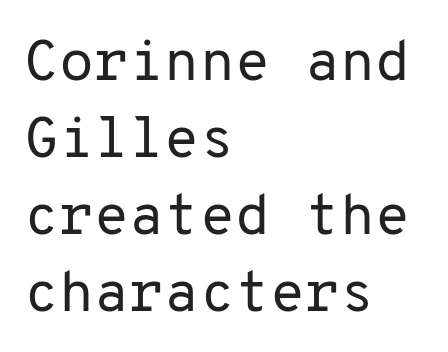
Q: Is the text bold? A: No.
Q: Is the text italic (slanted)? A: No, it is upright.
Q: Is the typeface a serif or a sans-serif typeface? A: Sans-serif.
Q: Is the text underlined? A: No.
Q: How is the paragraph aligned? A: Left-aligned.
Q: Is the spacing between letters normal or unusually wide? A: Normal.
Q: Is the spacing between lines tight, normal or loose? A: Normal.
Q: Width (condensed, normal, or wide)? A: Normal.
Q: Stroke contrast? A: Low.
Q: x-height? A: Medium.
Q: Monospaced? A: Yes.
